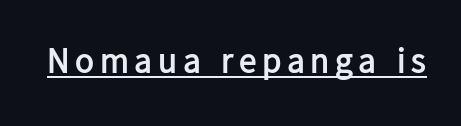
Q: Is the text bold? A: Yes.
Q: Is the text italic (slanted)? A: No, it is upright.
Q: Is the typeface a serif or a sans-serif typeface? A: Sans-serif.
Q: Is the text underlined? A: Yes.
Q: Width (condensed, normal, or wide)? A: Normal.
Q: Stroke contrast? A: Low.
Q: x-height? A: Medium.
Q: Monospaced? A: No.
